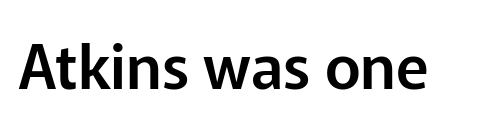
{"serif": "no", "italic": "no", "width": "normal", "stroke_contrast": "low", "x_height": "medium", "monospaced": "no", "underline": "no", "letter_spacing": "normal", "letter_spacing_em": 0.0, "glyph_px": 61}
